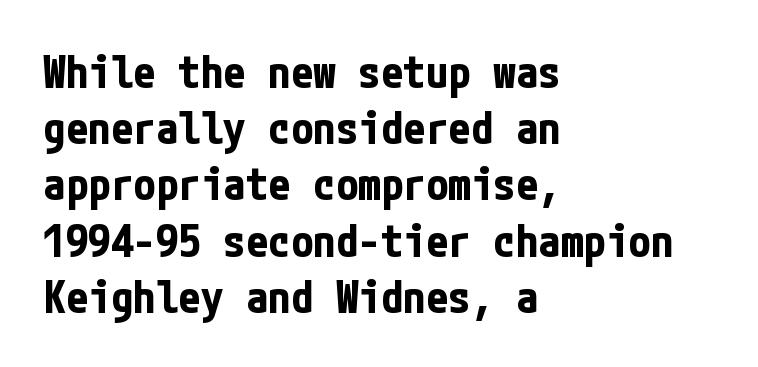
Style check: upright. This sample uses a sans-serif face. Heavy-handed strokes throughout: this text is bold. Quick note: interline space is typical. Caption: multi-line text, flush left, ragged right.
